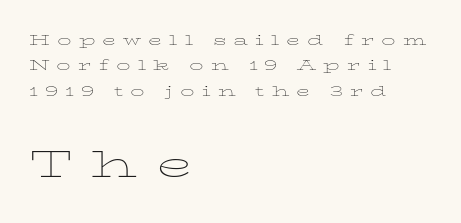
Upright lettering throughout. Scale increases going downward across the two blocks. Character widths vary here, with narrow letters taking less room than wide ones. Descender tails drop into unmarked territory. Left-aligned paragraph, ragged on the right.
